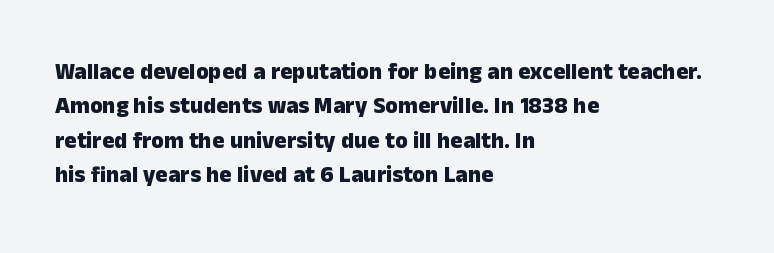
Q: Is the text bold? A: Yes.
Q: Is the text italic (slanted)? A: No, it is upright.
Q: Is the text underlined? A: No.
Q: How is the paragraph aligned? A: Left-aligned.
Q: Is the spacing between letters normal or unusually wide? A: Normal.
Q: Is the spacing between lines tight, normal or loose? A: Normal.
